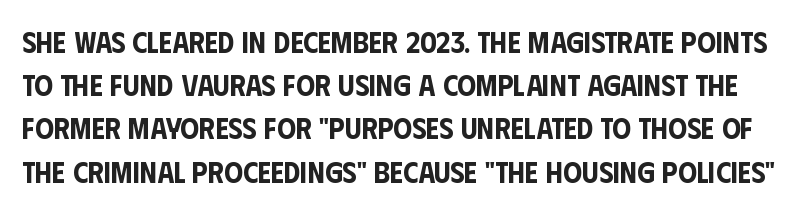
The text was rendered using a sans face with plain stroke endings. The block of text has a typical density, with ordinary space between rows. Each letter keeps its own natural width here, so spacing adapts to shape. Rendered with straight, roman letterforms. Characters follow at the spacing the type designer built in.
